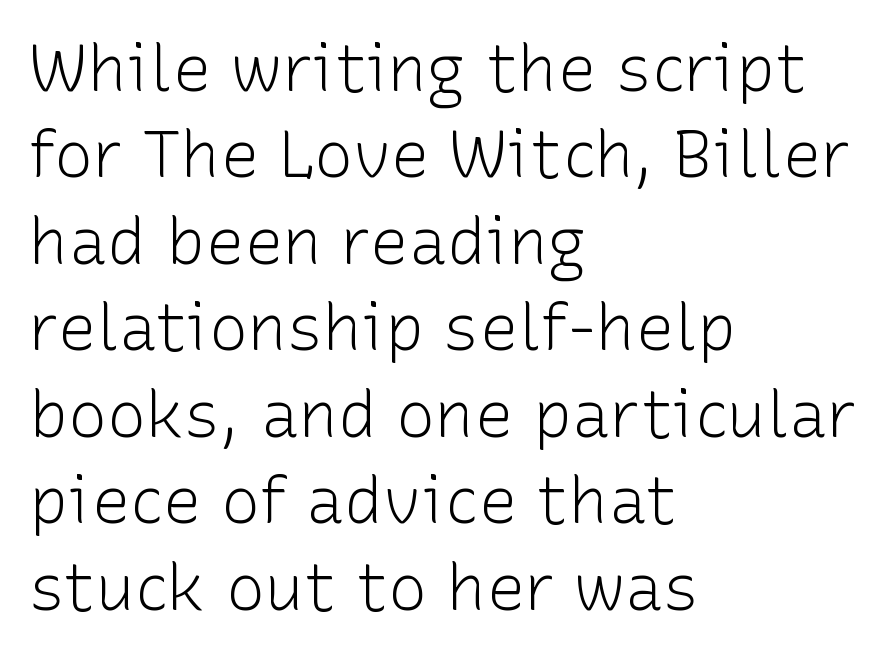
The image shows 65 px light sans-serif type, upright; set left-aligned, normal line spacing (1.33x), normal letter spacing, not underlined; low stroke contrast and a medium x-height.
